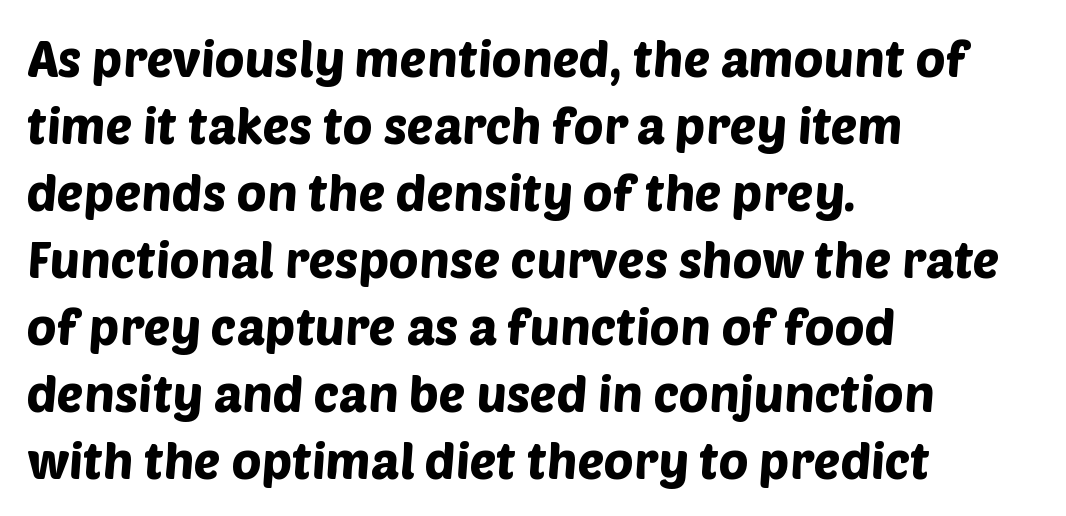
The image shows 50 px sans-serif type; set left-aligned, normal line spacing (1.34x), normal letter spacing, not underlined; low stroke contrast and a large x-height.
